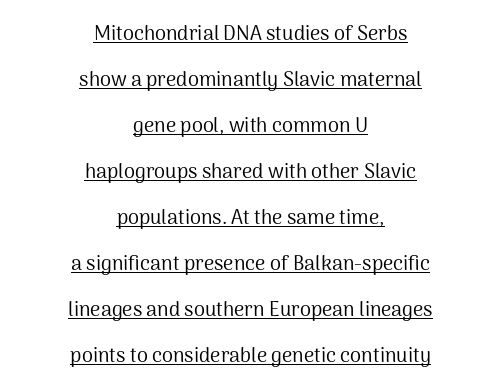
{"italic": "no", "bold": "no", "underline": "yes", "align": "center", "line_spacing": "loose", "line_spacing_ratio": 2.3, "letter_spacing": "normal", "letter_spacing_em": 0.0, "glyph_px": 20}
